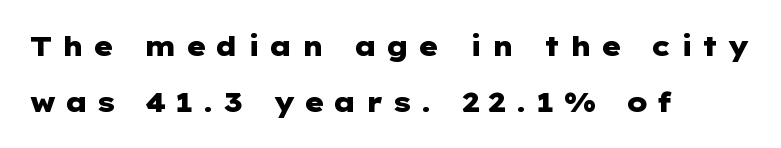
{"italic": "no", "bold": "yes", "underline": "no", "align": "left", "line_spacing": "loose", "line_spacing_ratio": 2.06, "letter_spacing": "wide", "letter_spacing_em": 0.31, "glyph_px": 27}
